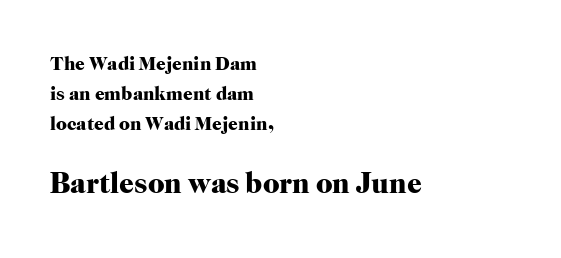
Q: Is the text bold? A: Yes.
Q: Is the text italic (slanted)? A: No, it is upright.
Q: Is the typeface a serif or a sans-serif typeface? A: Serif.
Q: Is the text underlined? A: No.
Q: How is the paragraph aligned? A: Left-aligned.
Q: Is the spacing between letters normal or unusually wide? A: Normal.
Q: Is the spacing between lines tight, normal or loose? A: Normal.
Q: Which block of text is set in a larger size, the first (top) or the second (bottom)? A: The second (bottom) one.
Q: Width (condensed, normal, or wide)? A: Normal.
Q: Stroke contrast? A: High.
Q: x-height? A: Medium.
Q: Monospaced? A: No.
